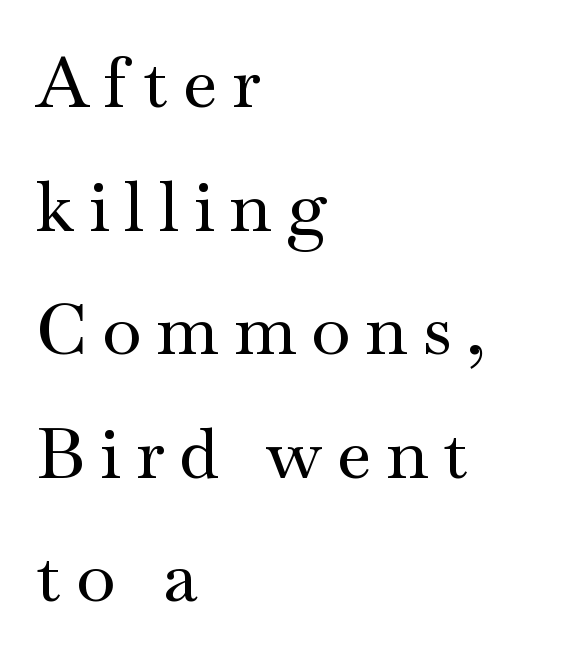
This sample has the flowing, uneven cadence of proportional lettering. This sample is left-justified, so line endings fall wherever the words run out. Style check: upright. You can tell from the footed stems that serif type was used. The area under the type is left untouched. The line texture is sparse and dotted thanks to wide tracking.
